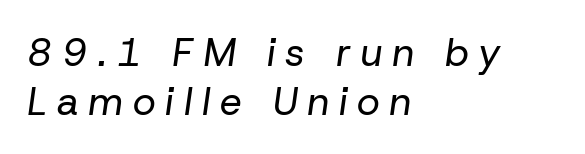
The image shows 39 px regular-weight type, italic (leaning right); set left-aligned, normal line spacing (1.25x), unusually wide letter spacing (+0.25 em), not underlined; low stroke contrast and a medium x-height.
